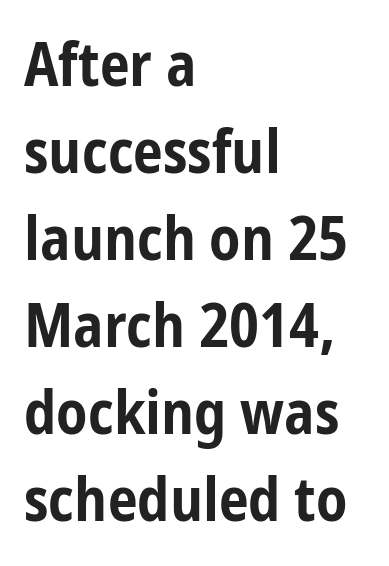
{"serif": "no", "italic": "no", "bold": "yes", "weight": "bold", "width": "condensed", "stroke_contrast": "low", "x_height": "medium", "monospaced": "no", "underline": "no", "align": "left", "line_spacing": "normal", "line_spacing_ratio": 1.45, "letter_spacing": "normal", "letter_spacing_em": 0.0, "glyph_px": 60}
